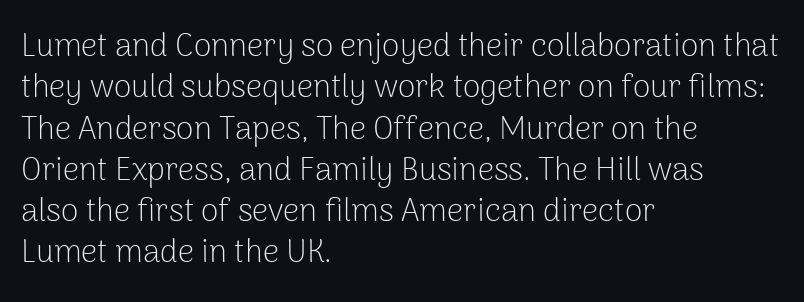
A quiet, ordinary-to-light weight characterises the typeface. The gap between lines stays unmarked. In terms of letterform style, serifs are entirely absent. Reading down the block, your eye returns to a fixed left position each line. Each letter keeps its own natural width here, so spacing adapts to shape. Letter spacing: default.
